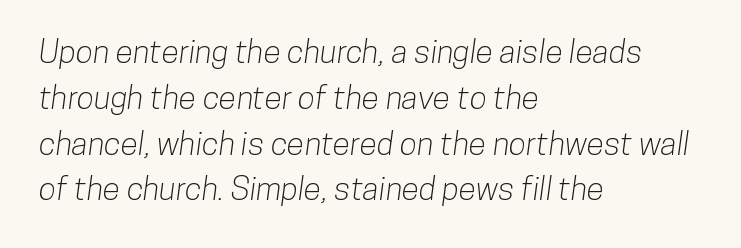
Q: Is the typeface a serif or a sans-serif typeface? A: Sans-serif.
Q: Is the text underlined? A: No.
Q: How is the paragraph aligned? A: Left-aligned.
Q: Is the spacing between letters normal or unusually wide? A: Normal.
Q: Is the spacing between lines tight, normal or loose? A: Normal.
Q: Width (condensed, normal, or wide)? A: Condensed.
Q: Stroke contrast? A: Low.
Q: x-height? A: Medium.
Q: Monospaced? A: No.
